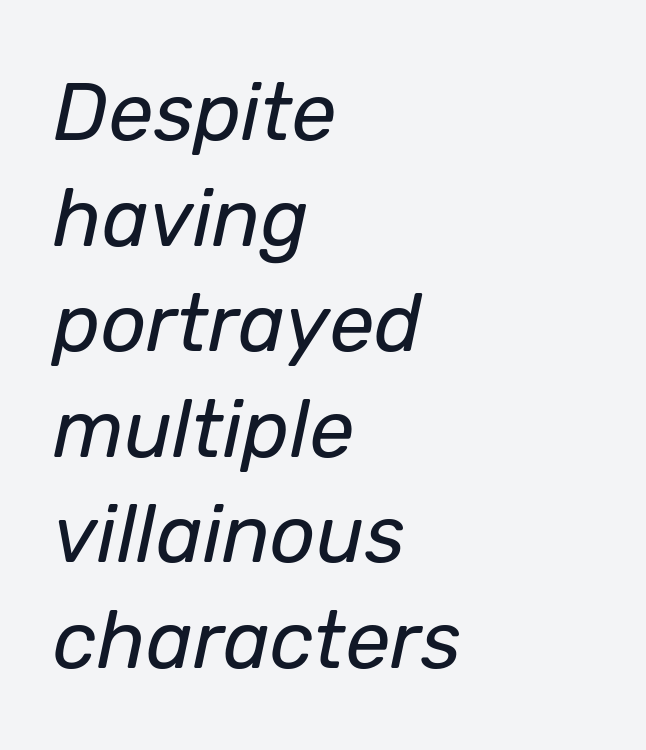
The image shows 80 px regular-weight type, italic (leaning right); set left-aligned, normal line spacing (1.32x), normal letter spacing, not underlined; low stroke contrast and a medium x-height.
